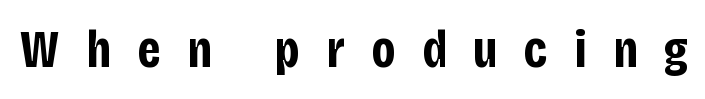
{"serif": "no", "italic": "no", "bold": "yes", "weight": "bold", "width": "condensed", "stroke_contrast": "low", "x_height": "large", "monospaced": "no", "underline": "no", "letter_spacing": "wide", "letter_spacing_em": 0.5, "glyph_px": 53}
